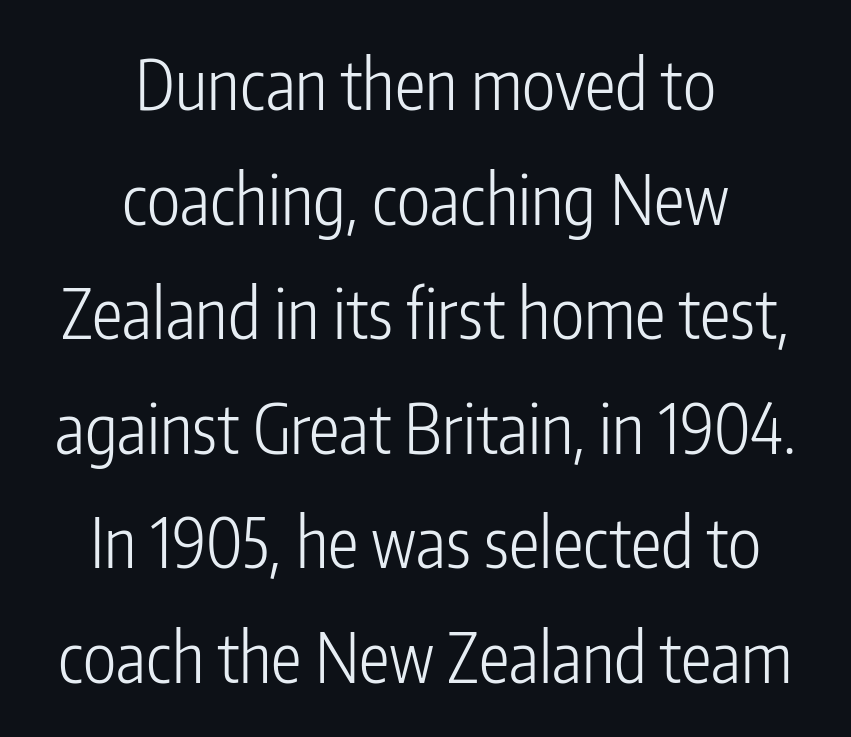
The passage shown is typed in a proportional face where columns would drift. Posture: vertical. Letters have the restrained weight of plain body copy at most. The compositor balanced each line on the midline. Does the type have serifs? No, each stem ends abruptly.
